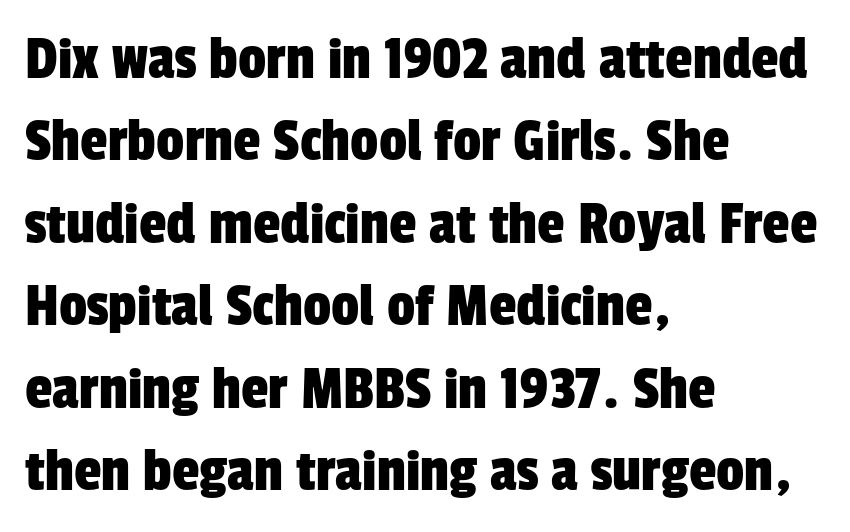
Character widths vary here, with narrow letters taking less room than wide ones. The text was rendered using a sans face with plain stroke endings. Caption: standard tracking, unaltered. Layout note: lines flush left.
